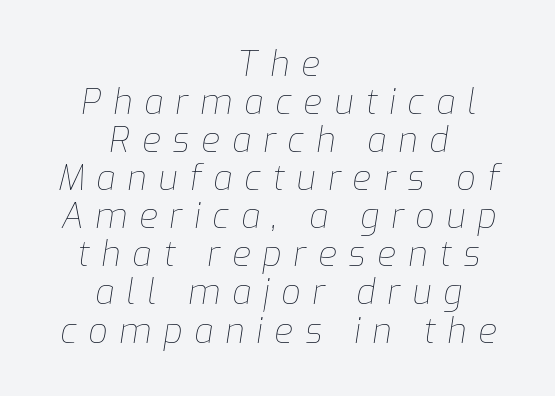
Q: Is the text bold? A: No.
Q: Is the text italic (slanted)? A: Yes, it leans right by about 9 degrees.
Q: Is the text underlined? A: No.
Q: How is the paragraph aligned? A: Centered.
Q: Is the spacing between letters normal or unusually wide? A: Unusually wide.
Q: Is the spacing between lines tight, normal or loose? A: Tight.
Q: Width (condensed, normal, or wide)? A: Normal.
Q: Stroke contrast? A: Low.
Q: x-height? A: Medium.
Q: Monospaced? A: No.
